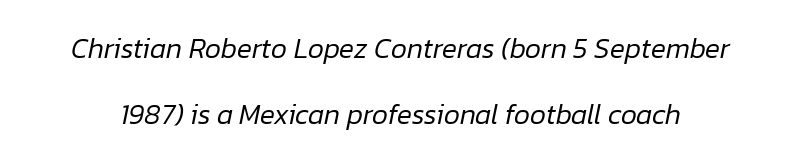
{"italic": "yes", "lean": "right", "slant_degrees": 12, "bold": "no", "weight": "regular", "width": "normal", "stroke_contrast": "low", "x_height": "medium", "monospaced": "no", "underline": "no", "line_spacing": "loose", "line_spacing_ratio": 2.35, "letter_spacing": "normal", "letter_spacing_em": 0.0, "glyph_px": 28}
